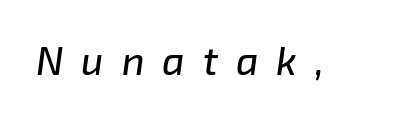
The image shows 39 px text type, italic (leaning right); set unusually wide letter spacing (+0.46 em), not underlined; low stroke contrast and a medium x-height.
